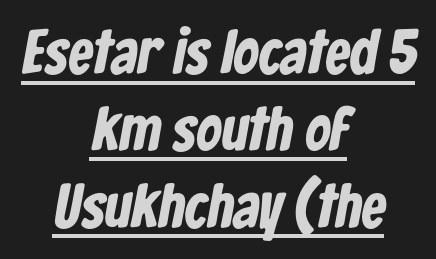
How are the letters spaced? Ordinarily, with no added tracking. This is sans-serif lettering, the kind often seen on screens and signage. Does the weight exceed regular? Yes, all the way to bold. Think of a printed novel: that variable character pitch is what you see here. This sample is center-justified, so both line endings float freely. The rendering uses the underline text-decoration.
